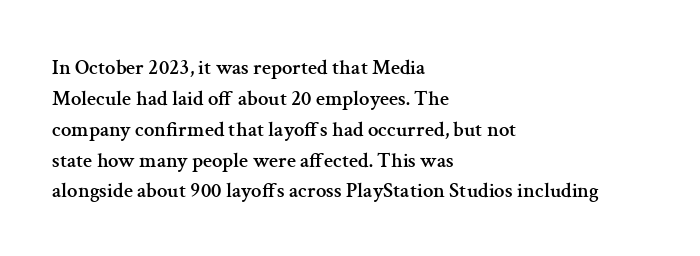
Q: Is the text italic (slanted)? A: No, it is upright.
Q: Is the text underlined? A: No.
Q: How is the paragraph aligned? A: Left-aligned.
Q: Is the spacing between letters normal or unusually wide? A: Normal.
Q: Is the spacing between lines tight, normal or loose? A: Normal.
